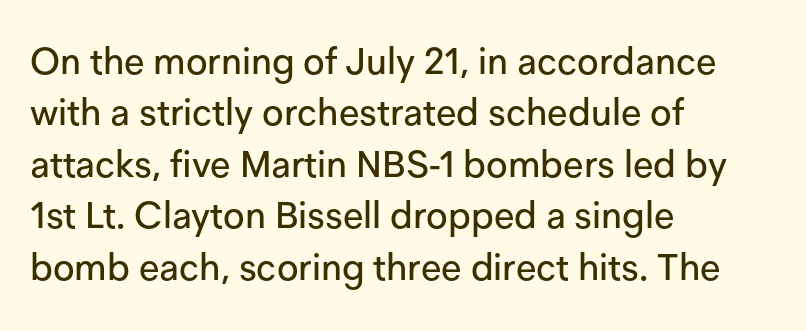
{"serif": "no", "italic": "no", "width": "normal", "stroke_contrast": "low", "x_height": "medium", "monospaced": "no", "underline": "no", "align": "left", "line_spacing": "normal", "line_spacing_ratio": 1.39, "letter_spacing": "normal", "letter_spacing_em": 0.0, "glyph_px": 37}
